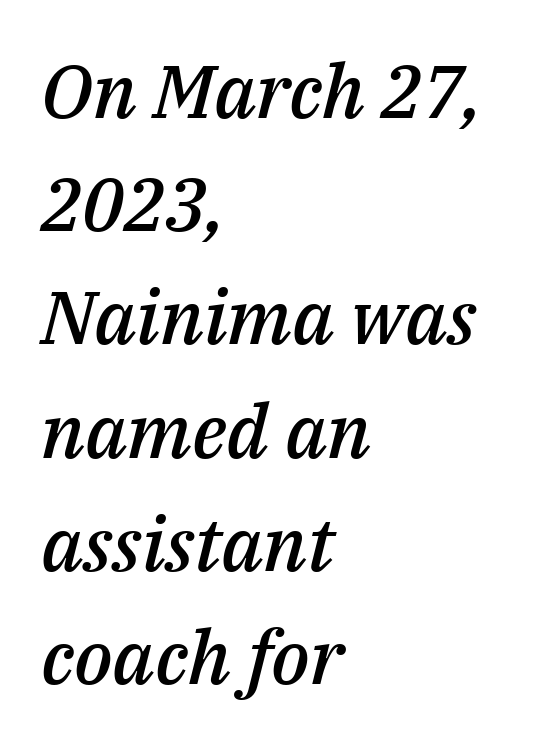
Q: Is the text bold? A: Semi-bold.
Q: Is the text italic (slanted)? A: Yes, it leans right by about 14 degrees.
Q: Is the text underlined? A: No.
Q: How is the paragraph aligned? A: Left-aligned.
Q: Is the spacing between letters normal or unusually wide? A: Normal.
Q: Is the spacing between lines tight, normal or loose? A: Normal.
Q: Width (condensed, normal, or wide)? A: Normal.
Q: Stroke contrast? A: Medium.
Q: x-height? A: Medium.
Q: Monospaced? A: No.
